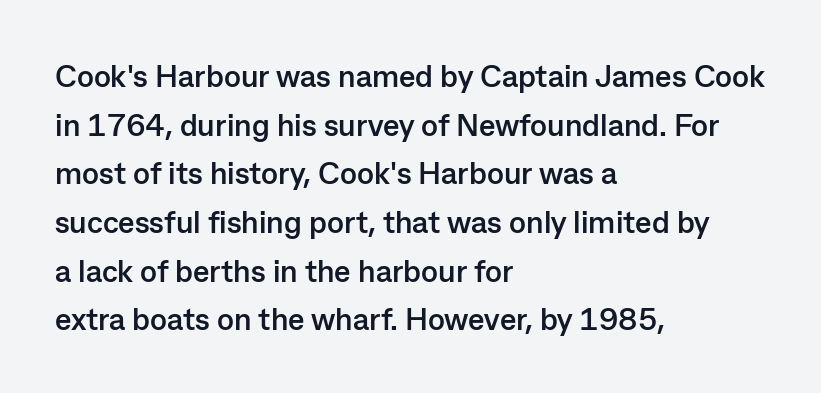
Underline: absent. Leading: standard. I'd call this a sans setting — the letters go barefoot. A typesetter would mark this as roman, not italic. Caption: bold face, heavy strokes. The passage is arranged the way most books set body copy — flush left.
